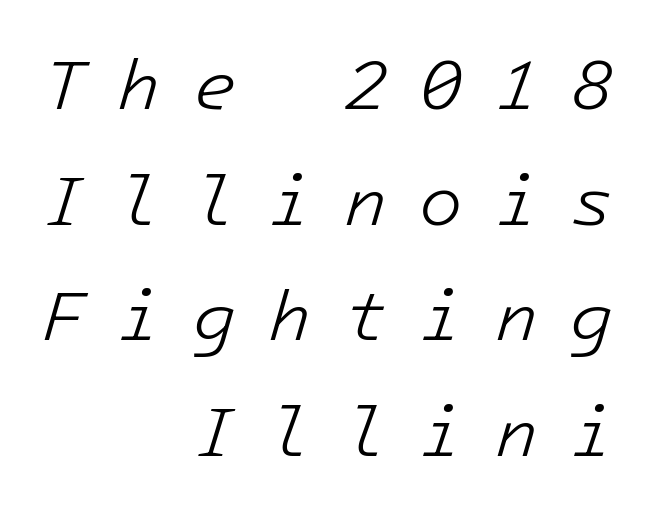
Each row of text sits above clean, open space. On a weight scale, this lands at 450 or below. Does the lettering tilt? It does — this is italic. Look at the tracking — it's clearly loosened, letters drifting apart. If you drew a ruler down the right edge, every line would touch it. Normally led — the rows are evenly, conventionally spaced.
